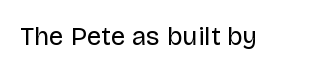
Q: Is the text bold? A: No.
Q: Is the text italic (slanted)? A: No, it is upright.
Q: Is the text underlined? A: No.
Q: Is the spacing between letters normal or unusually wide? A: Normal.
